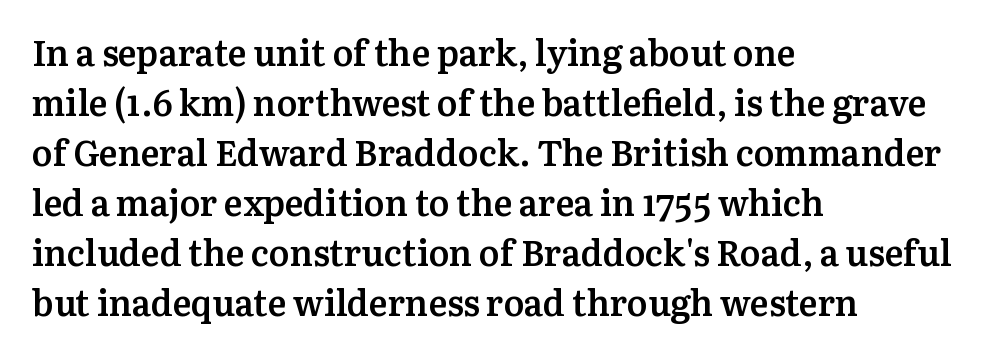
{"serif": "yes", "italic": "no", "bold": "semi", "weight": "semibold", "width": "normal", "stroke_contrast": "medium", "x_height": "medium", "monospaced": "no", "underline": "no", "align": "left", "line_spacing": "normal", "line_spacing_ratio": 1.43, "letter_spacing": "normal", "letter_spacing_em": 0.0, "glyph_px": 35}
